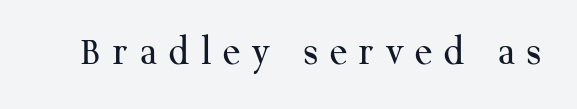
{"serif": "yes", "italic": "no", "bold": "no", "weight": "regular", "width": "normal", "stroke_contrast": "medium", "x_height": "medium", "monospaced": "no", "underline": "no", "letter_spacing": "wide", "letter_spacing_em": 0.28, "glyph_px": 41}
